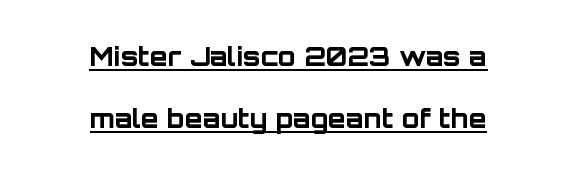
{"italic": "no", "bold": "yes", "underline": "yes", "align": "center", "line_spacing": "loose", "line_spacing_ratio": 2.39, "letter_spacing": "normal", "letter_spacing_em": 0.0, "glyph_px": 26}
